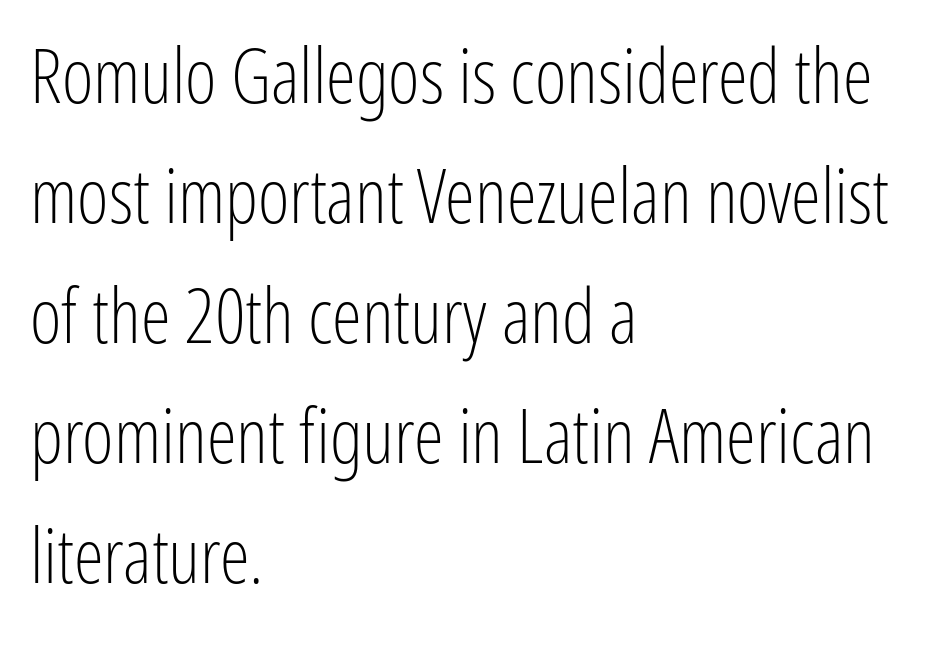
The image shows 76 px light, condensed sans-serif type, upright; set left-aligned, normal line spacing (1.58x), normal letter spacing, not underlined; low stroke contrast and a medium x-height.
